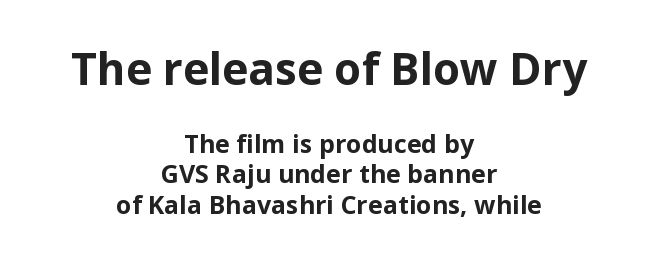
{"serif": "no", "italic": "no", "bold": "yes", "weight": "bold", "width": "normal", "stroke_contrast": "low", "x_height": "medium", "monospaced": "no", "underline": "no", "align": "center", "line_spacing_ratio": 1.22, "letter_spacing": "normal", "letter_spacing_em": 0.0, "larger_block": "first", "size_ratio": 1.76, "glyph_px": 44}
